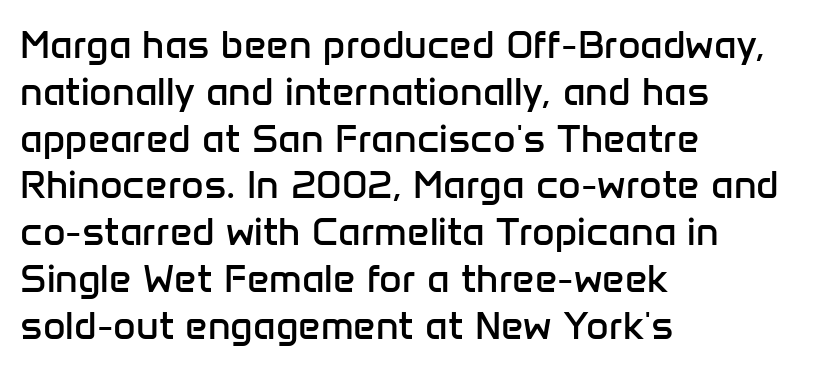
The image shows 39 px regular-weight sans-serif type, upright; set left-aligned, line spacing 1.2x, normal letter spacing, not underlined; low stroke contrast and a medium x-height.
